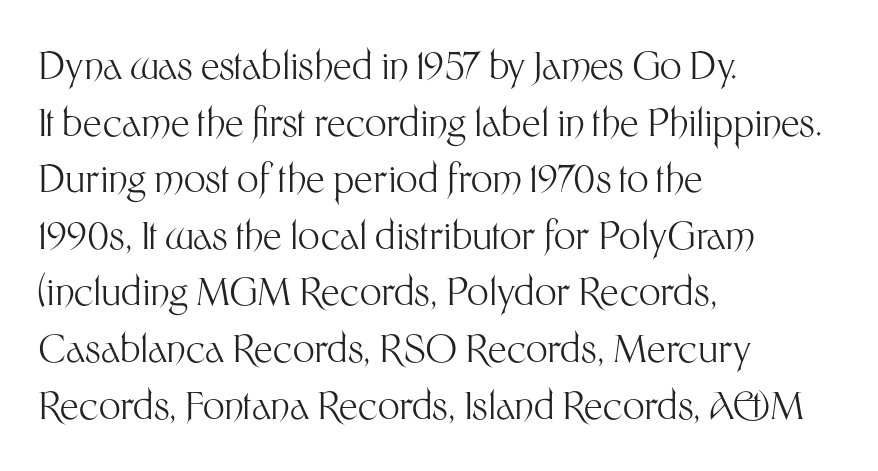
{"serif": "no", "italic": "no", "bold": "no", "weight": "light", "width": "normal", "stroke_contrast": "medium", "x_height": "medium", "monospaced": "no", "underline": "no", "align": "left", "line_spacing": "normal", "line_spacing_ratio": 1.49, "letter_spacing": "normal", "letter_spacing_em": 0.0, "glyph_px": 38}
